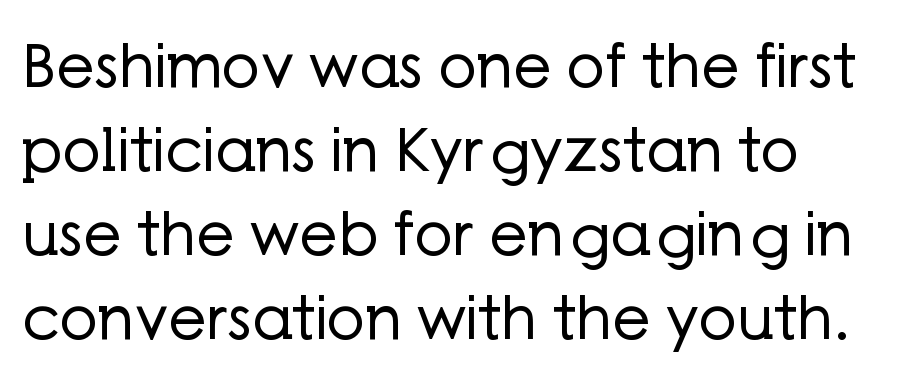
Vertical stems look standard width or narrower in stroke. The passage shown is typed in a proportional face where columns would drift. The space beneath each line is pristine and unruled. Does the leading feel generous? No, just average. The designer went with a sans here, leaving each stem footless. The letterforms sit shoulder to shoulder at normal distance.
